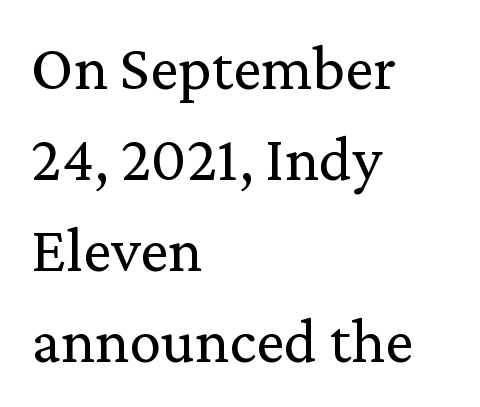
Normally led — the rows are evenly, conventionally spaced. One-word summary of the alignment: left. Note: serifs present on the glyphs. No heavy texture on the line: the type isn't bold.
